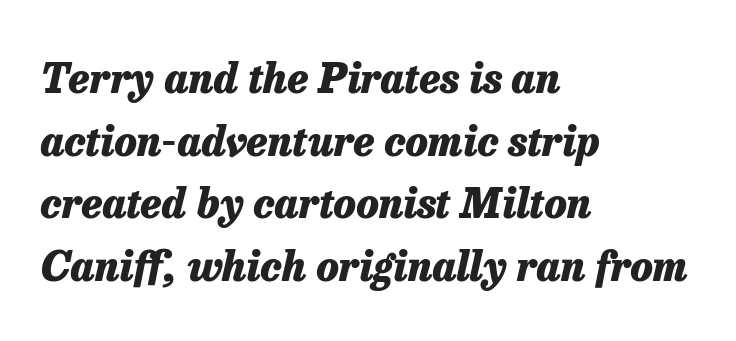
The image shows 41 px heavy type, italic (leaning right); set left-aligned, normal line spacing (1.53x), normal letter spacing, not underlined; low stroke contrast and a medium x-height.
